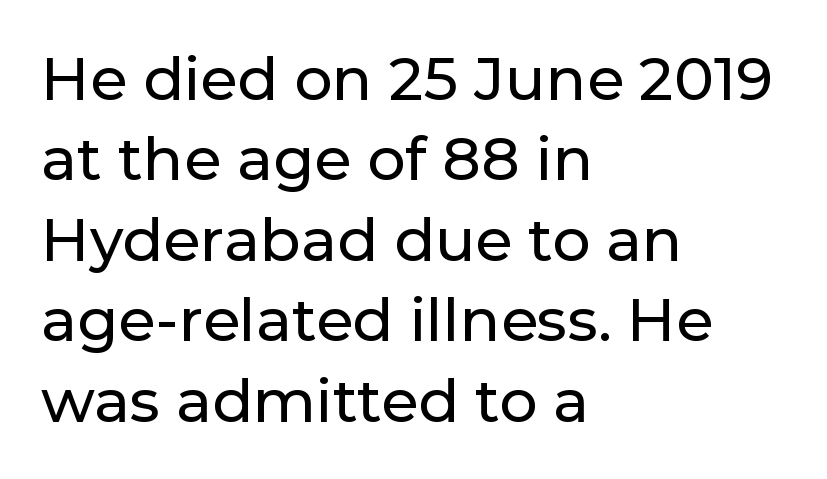
Q: Is the text italic (slanted)? A: No, it is upright.
Q: Is the typeface a serif or a sans-serif typeface? A: Sans-serif.
Q: Is the text underlined? A: No.
Q: How is the paragraph aligned? A: Left-aligned.
Q: Is the spacing between letters normal or unusually wide? A: Normal.
Q: Is the spacing between lines tight, normal or loose? A: Normal.
Q: Width (condensed, normal, or wide)? A: Normal.
Q: Stroke contrast? A: Low.
Q: x-height? A: Medium.
Q: Monospaced? A: No.
